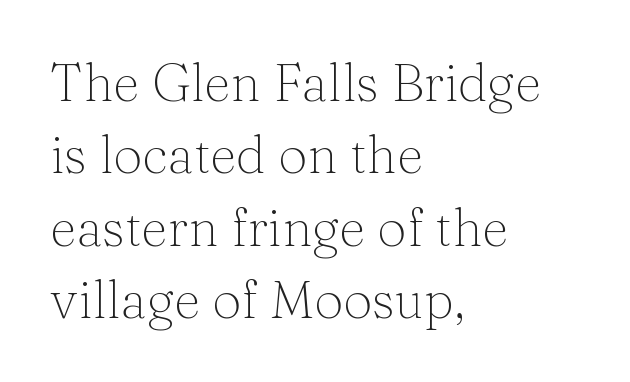
Horizontal bands of white between lines are of average thickness. Varying glyph widths throughout — classic text-font behaviour. The line texture is even and compact thanks to regular tracking. No letter is thick-stroked: the sample isn't bold. The setting favours the left margin, as ordinary paragraphs usually do.
